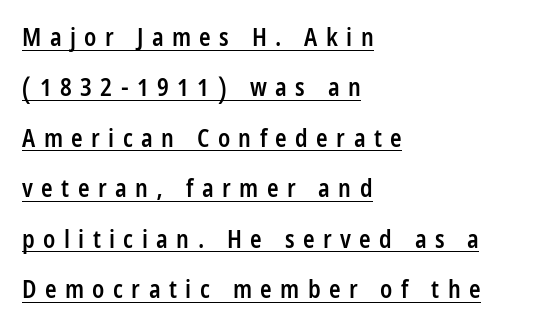
Italic: no, the glyphs are upright roman. This sample uses expanded letter spacing, leaving extra air between glyphs. The face used here is a semibold: visibly heavier than regular, lighter than bold. Teacher's note: observe the even left margin — that is flush-left alignment. The rendering uses a large line-height, opening up the rows. Caption: lettering with a line underneath.
